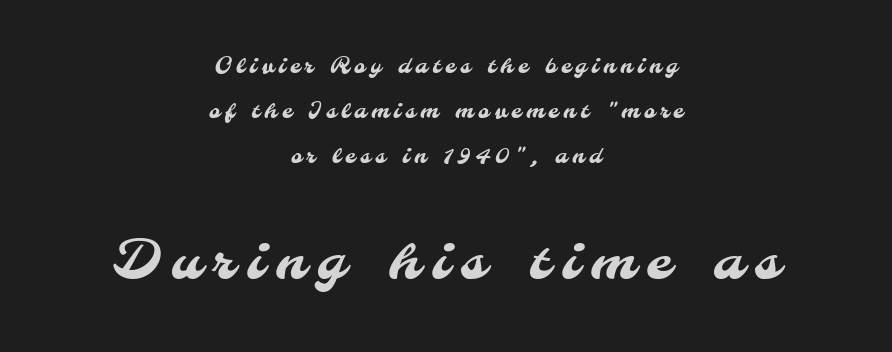
{"serif": "no", "width": "normal", "stroke_contrast": "medium", "x_height": "small", "monospaced": "no", "underline": "no", "align": "center", "line_spacing": "loose", "line_spacing_ratio": 2.15, "letter_spacing": "wide", "letter_spacing_em": 0.23, "larger_block": "second", "size_ratio": 2.48, "glyph_px": 52}
